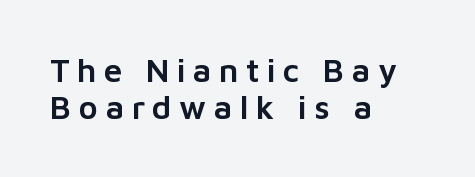
Do the letters lean? They stand straight. You could not count columns in this text — the font is proportionally spaced. I'd call this a sans setting — the letters go barefoot. The passage shown stacks its lines with hardly any gap.
